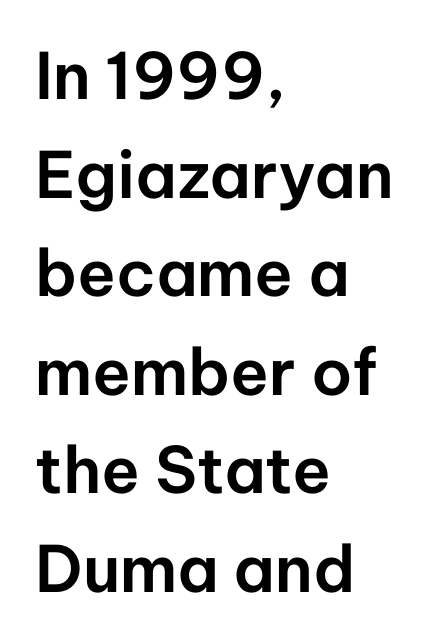
Q: Is the text italic (slanted)? A: No, it is upright.
Q: Is the typeface a serif or a sans-serif typeface? A: Sans-serif.
Q: Is the text underlined? A: No.
Q: How is the paragraph aligned? A: Left-aligned.
Q: Is the spacing between letters normal or unusually wide? A: Normal.
Q: Is the spacing between lines tight, normal or loose? A: Normal.
Q: Width (condensed, normal, or wide)? A: Normal.
Q: Stroke contrast? A: Low.
Q: x-height? A: Medium.
Q: Monospaced? A: No.
